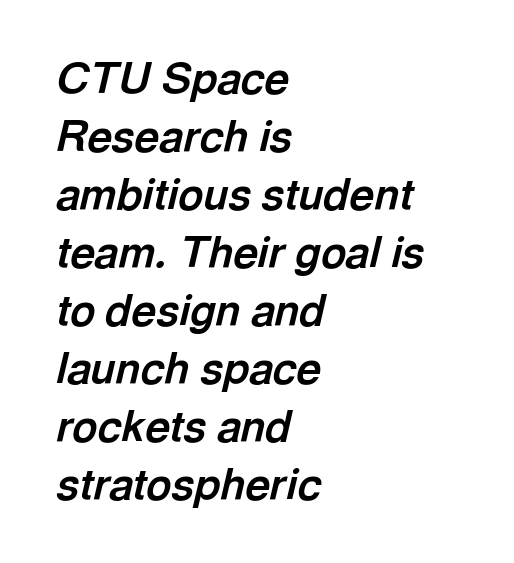
The image shows 43 px bold type, italic (leaning right); set left-aligned, normal line spacing (1.35x), normal letter spacing, not underlined; a medium x-height.
